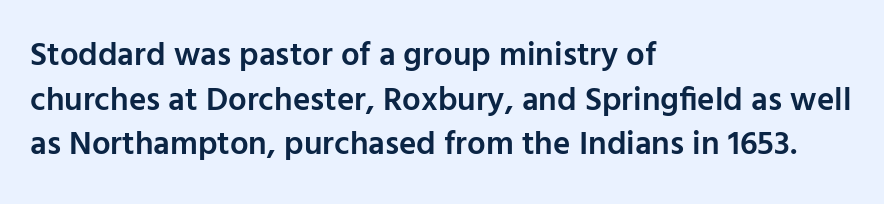
This sample uses plain, unmodified letter spacing. Character widths vary here, with narrow letters taking less room than wide ones. A roman cut, with each character standing at attention. This is the in-between weight designers call semibold or demi. This rendering employs a face without finishing strokes, i.e., a sans-serif.
